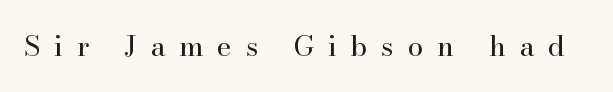
Font category for this specimen: serif. The passage shown has open, widely tracked lettering throughout. Spacing verdict: proportional, widths tailored to each character. On a weight scale, this lands at 450 or below.
